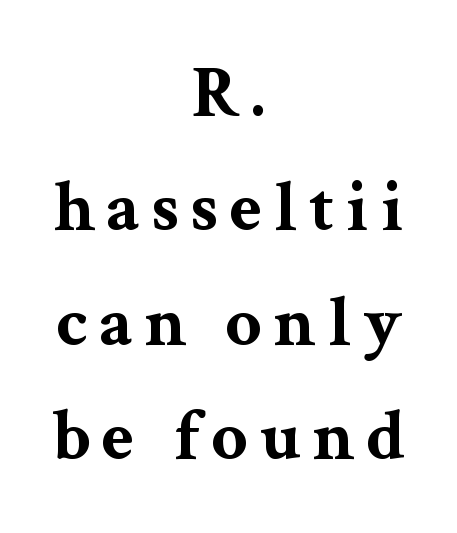
Glance below the letters and you will spot only blank space. The typeface chosen for these lines features serifs. Rendered with straight, roman letterforms. Leftover space on each line is divided equally before and after the words.
